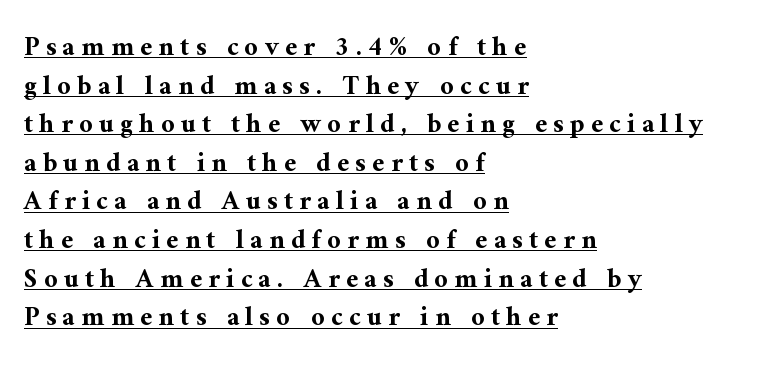
{"italic": "no", "bold": "yes", "underline": "yes", "align": "left", "line_spacing": "normal", "line_spacing_ratio": 1.43, "letter_spacing": "wide", "letter_spacing_em": 0.23, "glyph_px": 27}
